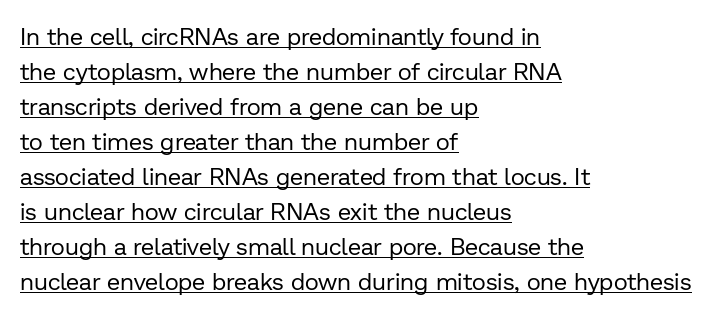
This sample uses plain, unmodified letter spacing. The block of text has a typical density, with ordinary space between rows. The face used here appears with an underline applied. Line starts are locked; line ends wander. Quick note: not italic, upright. No heavy texture on the line: the type isn't bold.
